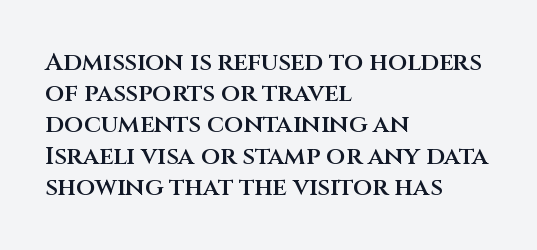
Q: Is the text bold? A: Semi-bold.
Q: Is the text italic (slanted)? A: No, it is upright.
Q: Is the text underlined? A: No.
Q: How is the paragraph aligned? A: Left-aligned.
Q: Is the spacing between letters normal or unusually wide? A: Normal.
Q: Is the spacing between lines tight, normal or loose? A: Normal.
